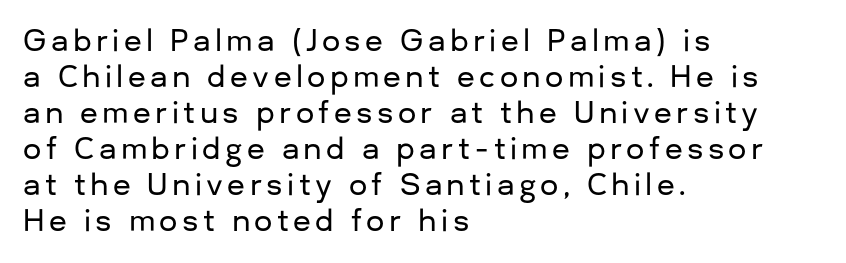
The image shows 29 px sans-serif type, upright; set left-aligned, line spacing 1.24x, not underlined; low stroke contrast and a medium x-height.
